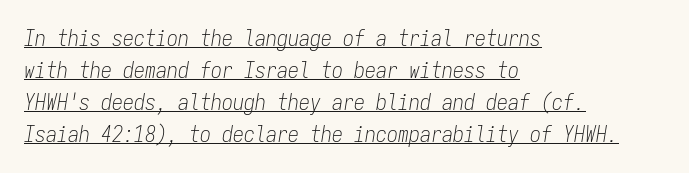
Characters are canted at an angle relative to the baseline's perpendicular. A typesetter would call this zero additional tracking. This is not heavy type; no bold has been used. Quick note: interline space is typical.
